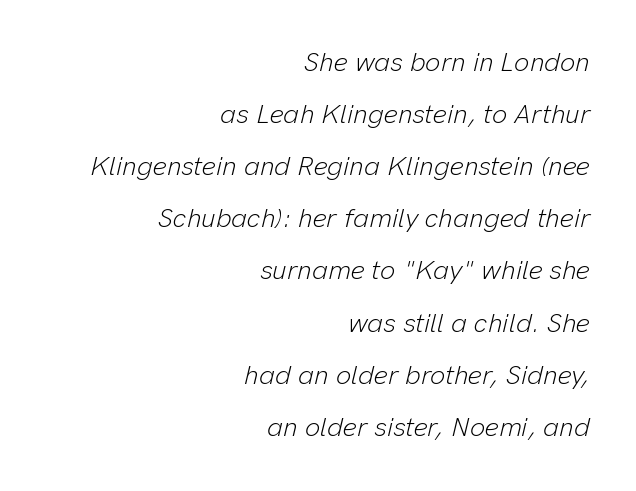
Underlining? Definitely not there. This is oblique type, the kind used for emphasis or titles. Is the letter spacing exaggerated? No — it looks like the ordinary default. The rag falls on the left side of this text block.
